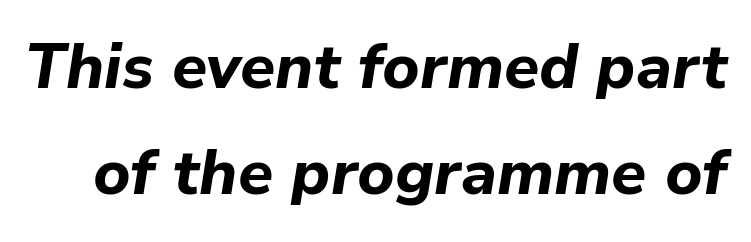
Q: Is the text bold? A: Yes.
Q: Is the text italic (slanted)? A: Yes, it leans right by about 9 degrees.
Q: Is the text underlined? A: No.
Q: Is the spacing between letters normal or unusually wide? A: Normal.
Q: Is the spacing between lines tight, normal or loose? A: Normal.
Q: Width (condensed, normal, or wide)? A: Normal.
Q: Stroke contrast? A: Low.
Q: x-height? A: Medium.
Q: Monospaced? A: No.
